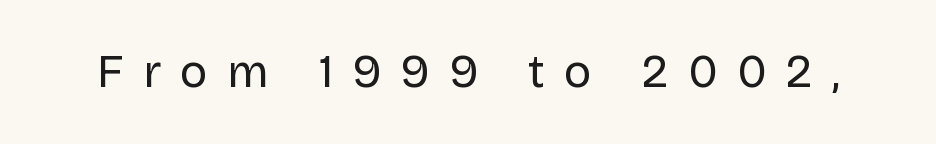
Q: Is the text bold? A: No.
Q: Is the text italic (slanted)? A: No, it is upright.
Q: Is the typeface a serif or a sans-serif typeface? A: Sans-serif.
Q: Is the text underlined? A: No.
Q: Is the spacing between letters normal or unusually wide? A: Unusually wide.
Q: Width (condensed, normal, or wide)? A: Normal.
Q: Stroke contrast? A: Low.
Q: x-height? A: Large.
Q: Monospaced? A: No.
